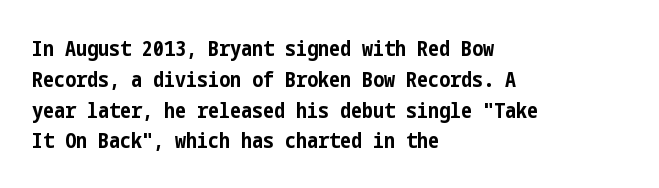
Q: Is the text bold? A: Yes.
Q: Is the text italic (slanted)? A: No, it is upright.
Q: Is the text underlined? A: No.
Q: How is the paragraph aligned? A: Left-aligned.
Q: Is the spacing between letters normal or unusually wide? A: Normal.
Q: Is the spacing between lines tight, normal or loose? A: Normal.
